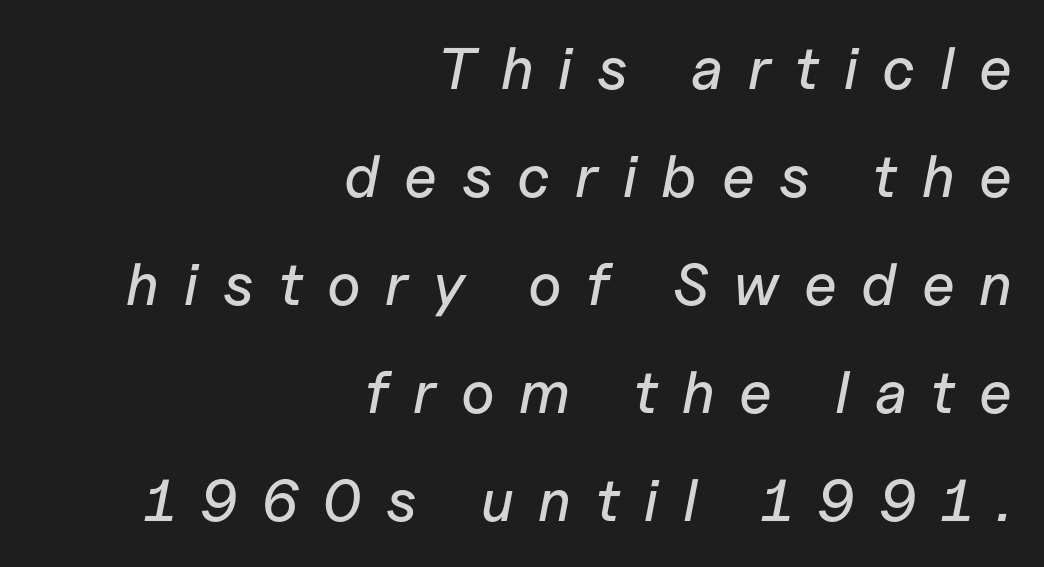
The image shows 59 px text type, italic (leaning right); set right-aligned, line spacing 1.83x, unusually wide letter spacing (+0.42 em), not underlined; low stroke contrast and a medium x-height.
